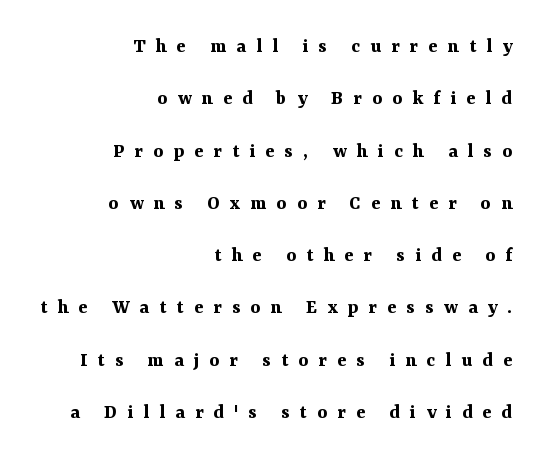
Visually the block forms a straight wall on the right and a jagged coastline on the left. Heavy-handed strokes throughout: this text is bold. Anything drawn beneath the words? Only blank space. The rendering inserts visible extra space after every character. The passage shown stacks its lines with a broad gap.
